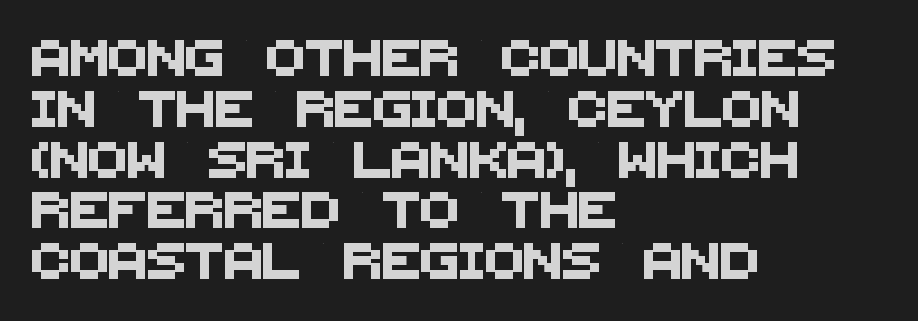
{"serif": "no", "width": "normal", "stroke_contrast": "medium", "x_height": "large", "monospaced": "no", "underline": "no", "align": "left", "line_spacing": "normal", "line_spacing_ratio": 1.41, "letter_spacing": "normal", "letter_spacing_em": 0.0, "glyph_px": 36}
